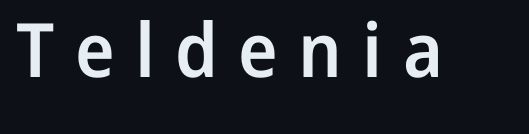
I'd call this a sans setting — the letters go barefoot. Has an underline been added? It has not. These words are printed semibold, heavier than regular yet not bold. Note the varied advance widths — an 'i' is clearly narrower than an 'm'. Is there any slant? The stems are plumb. This sample uses expanded letter spacing, leaving extra air between glyphs.
